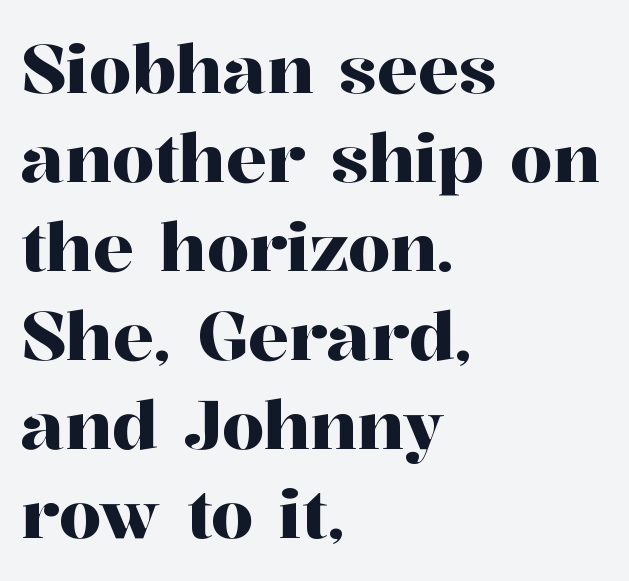
Q: Is the text italic (slanted)? A: No, it is upright.
Q: Is the typeface a serif or a sans-serif typeface? A: Serif.
Q: Is the text underlined? A: No.
Q: How is the paragraph aligned? A: Left-aligned.
Q: Is the spacing between letters normal or unusually wide? A: Normal.
Q: Is the spacing between lines tight, normal or loose? A: Normal.
Q: Width (condensed, normal, or wide)? A: Normal.
Q: Stroke contrast? A: High.
Q: x-height? A: Medium.
Q: Monospaced? A: No.
